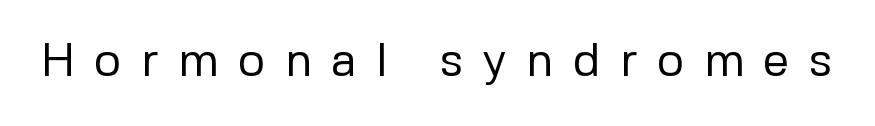
{"serif": "no", "italic": "no", "bold": "no", "weight": "regular", "width": "normal", "stroke_contrast": "low", "x_height": "medium", "monospaced": "no", "underline": "no", "letter_spacing": "wide", "letter_spacing_em": 0.41, "glyph_px": 47}
